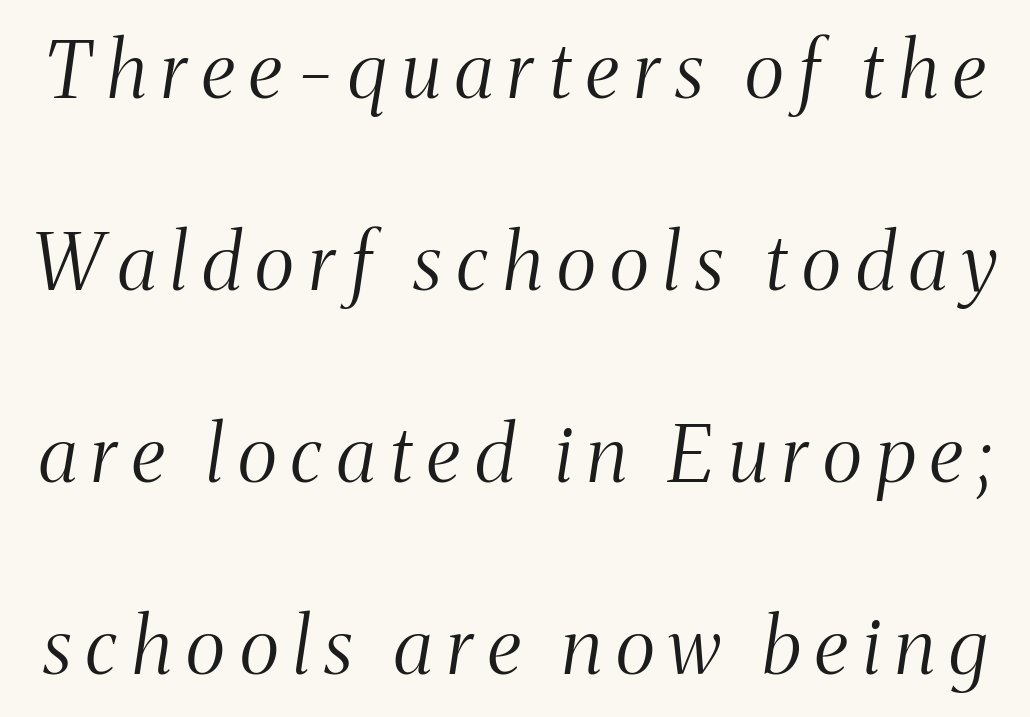
Q: Is the text bold? A: No.
Q: Is the text italic (slanted)? A: Yes, it leans right by about 8 degrees.
Q: Is the typeface a serif or a sans-serif typeface? A: Serif.
Q: Is the text underlined? A: No.
Q: Is the spacing between lines tight, normal or loose? A: Loose.
Q: Width (condensed, normal, or wide)? A: Condensed.
Q: Stroke contrast? A: Medium.
Q: x-height? A: Medium.
Q: Monospaced? A: No.
